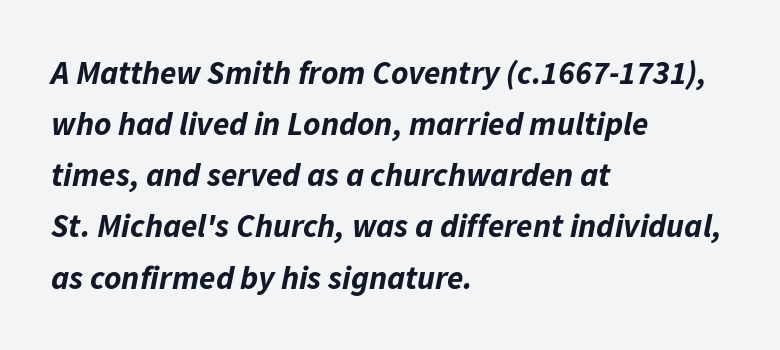
{"italic": "yes", "lean": "right", "slant_degrees": 11, "bold": "yes", "weight": "bold", "width": "normal", "stroke_contrast": "low", "x_height": "medium", "monospaced": "no", "underline": "no", "align": "left", "line_spacing": "normal", "line_spacing_ratio": 1.55, "letter_spacing": "normal", "letter_spacing_em": 0.0, "glyph_px": 33}
